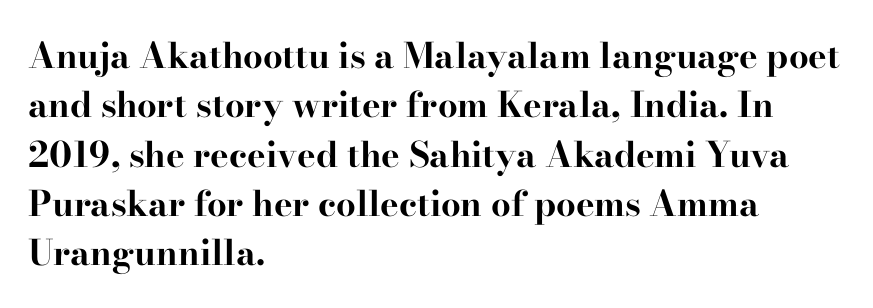
{"serif": "yes", "italic": "no", "bold": "yes", "weight": "bold", "width": "wide", "stroke_contrast": "high", "x_height": "small", "monospaced": "no", "underline": "no", "align": "left", "line_spacing": "normal", "line_spacing_ratio": 1.41, "letter_spacing": "normal", "letter_spacing_em": 0.0, "glyph_px": 35}
